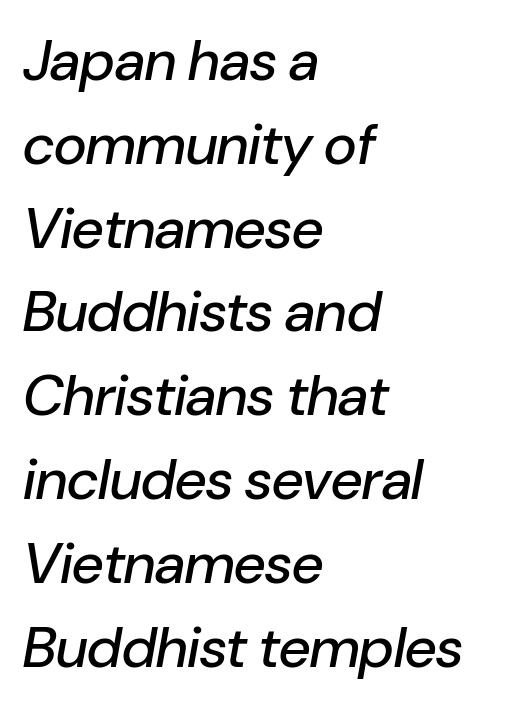
Q: Is the text italic (slanted)? A: Yes, it leans right by about 10 degrees.
Q: Is the text underlined? A: No.
Q: How is the paragraph aligned? A: Left-aligned.
Q: Is the spacing between letters normal or unusually wide? A: Normal.
Q: Is the spacing between lines tight, normal or loose? A: Normal.
Q: Width (condensed, normal, or wide)? A: Normal.
Q: Stroke contrast? A: Low.
Q: x-height? A: Medium.
Q: Monospaced? A: No.
